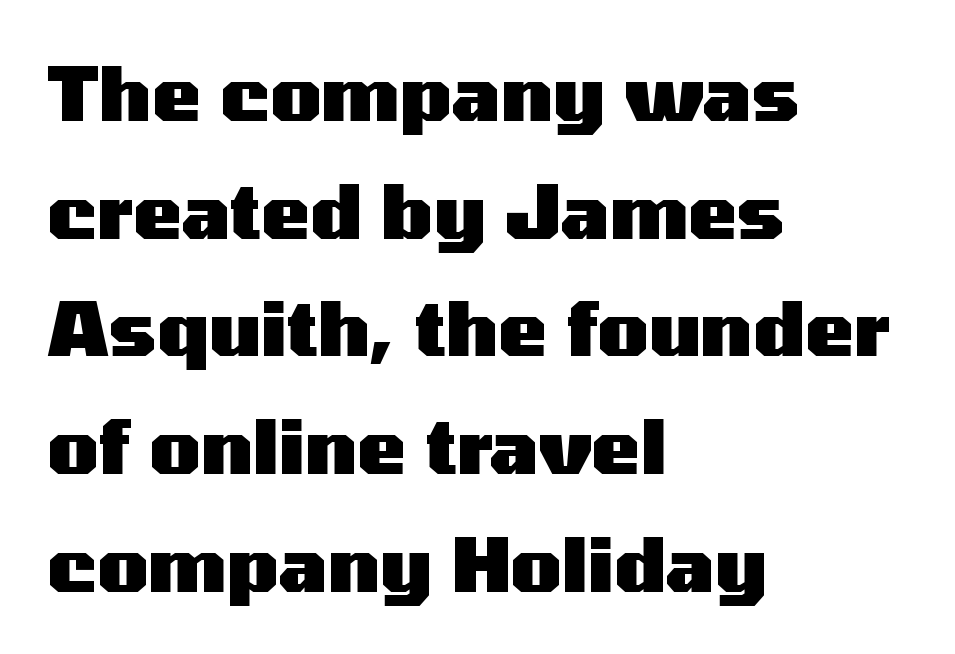
{"serif": "no", "italic": "no", "bold": "yes", "weight": "heavy", "width": "wide", "stroke_contrast": "medium", "x_height": "medium", "monospaced": "no", "underline": "no", "align": "left", "line_spacing": "normal", "line_spacing_ratio": 1.59, "letter_spacing": "normal", "letter_spacing_em": 0.0, "glyph_px": 74}
